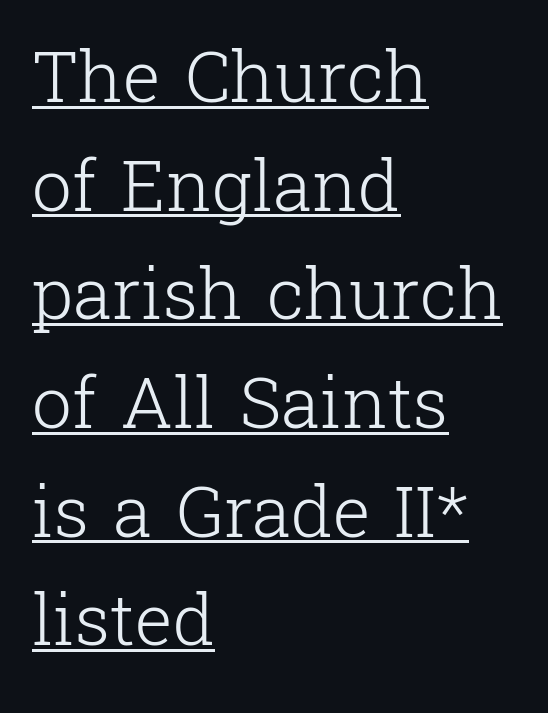
Think standard paragraph weight, or any step lighter than that. Regular leading. The font's upright variant was chosen for this text. In terms of letterform style, serifs are clearly present.
